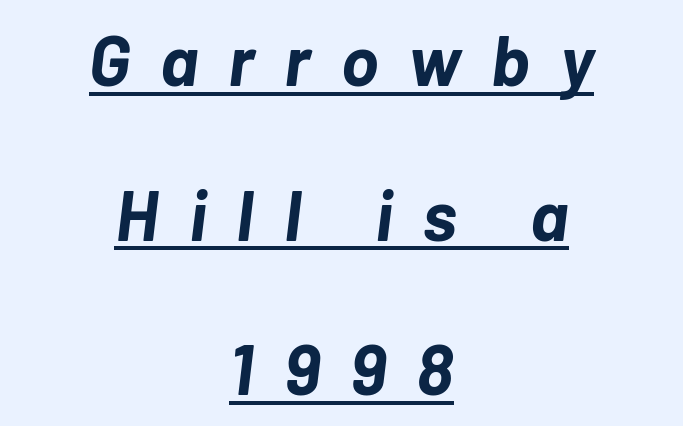
The image shows 70 px bold type, italic (leaning right); set centered, loose line spacing (2.21x), unusually wide letter spacing (+0.43 em), underlined; low stroke contrast and a medium x-height.
